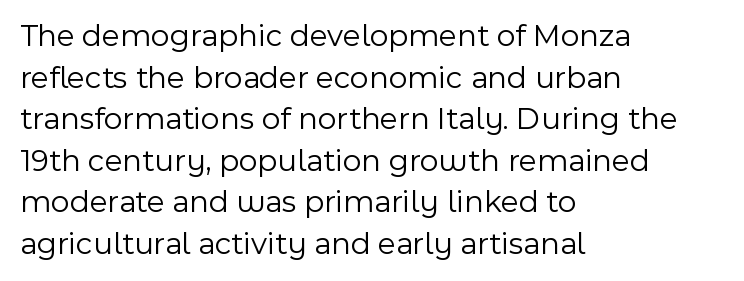
{"serif": "no", "italic": "no", "bold": "no", "weight": "light", "width": "normal", "x_height": "medium", "monospaced": "no", "underline": "no", "align": "left", "line_spacing": "normal", "line_spacing_ratio": 1.3, "letter_spacing": "normal", "letter_spacing_em": 0.0, "glyph_px": 32}
